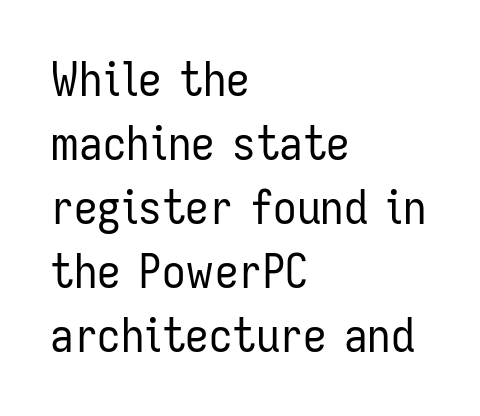
{"serif": "no", "italic": "no", "bold": "no", "weight": "regular", "width": "condensed", "stroke_contrast": "low", "x_height": "medium", "monospaced": "no", "underline": "no", "align": "left", "line_spacing": "normal", "line_spacing_ratio": 1.36, "letter_spacing": "normal", "letter_spacing_em": 0.0, "glyph_px": 47}
